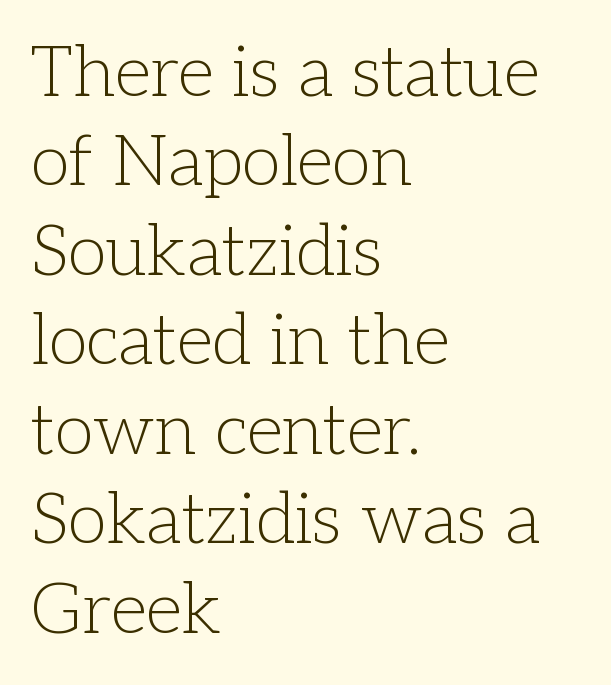
The image shows 71 px light serif type, upright; set left-aligned, normal line spacing (1.26x), normal letter spacing, not underlined; low stroke contrast and a medium x-height.
